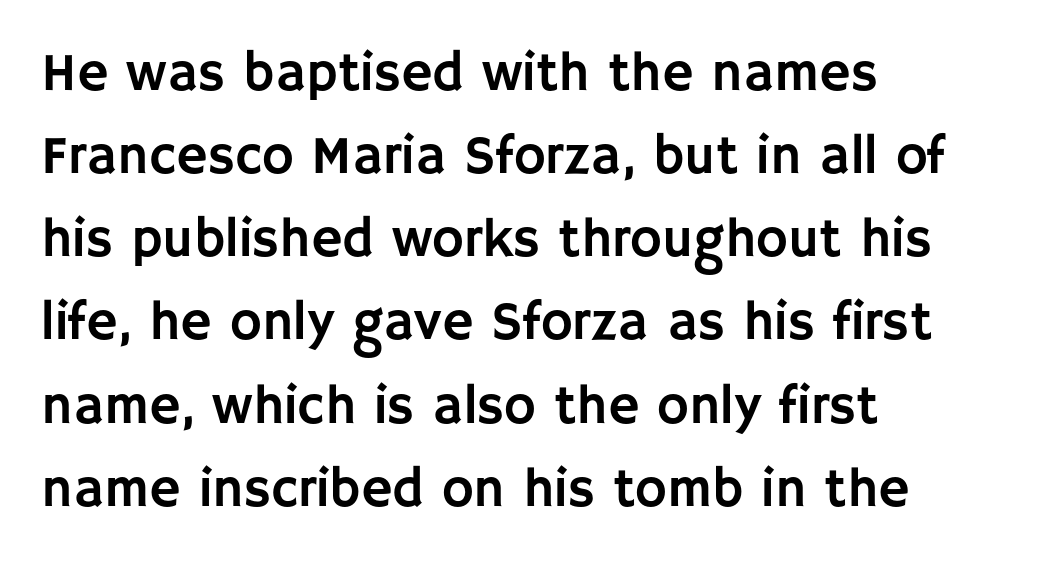
When letters stand straight like this, we call the style roman or upright. Each line starts at the same left margin while the right side varies. The rendering uses natural spacing where letterforms have individual widths. Beneath every word, the page is bare.
